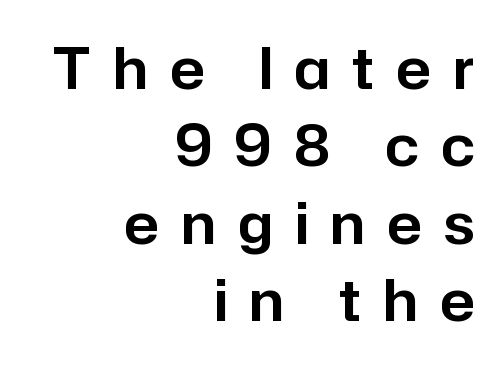
Q: Is the text italic (slanted)? A: No, it is upright.
Q: Is the typeface a serif or a sans-serif typeface? A: Sans-serif.
Q: Is the text underlined? A: No.
Q: How is the paragraph aligned? A: Right-aligned.
Q: Is the spacing between letters normal or unusually wide? A: Unusually wide.
Q: Is the spacing between lines tight, normal or loose? A: Normal.
Q: Width (condensed, normal, or wide)? A: Normal.
Q: Stroke contrast? A: Low.
Q: x-height? A: Medium.
Q: Monospaced? A: No.
